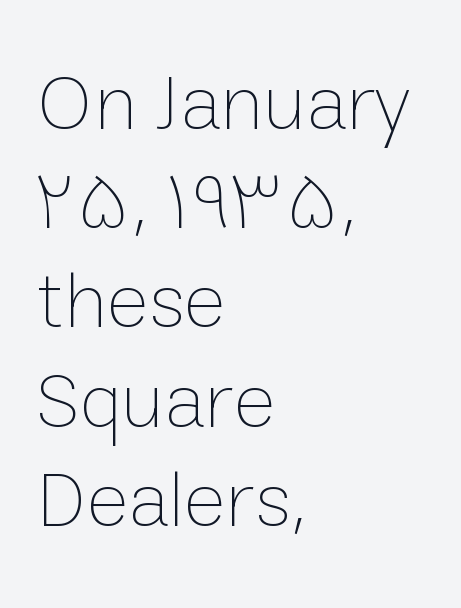
{"italic": "no", "bold": "no", "weight": "thin", "width": "normal", "stroke_contrast": "low", "x_height": "medium", "monospaced": "no", "underline": "no", "align": "left", "line_spacing_ratio": 1.24, "letter_spacing": "normal", "letter_spacing_em": 0.0, "glyph_px": 80}
